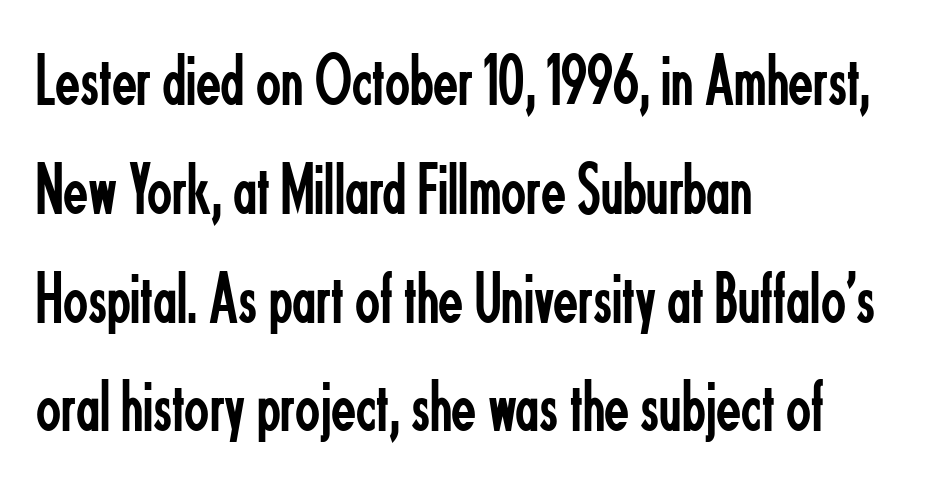
{"serif": "no", "italic": "no", "bold": "no", "weight": "regular", "width": "condensed", "stroke_contrast": "low", "x_height": "small", "monospaced": "no", "underline": "no", "align": "left", "line_spacing": "normal", "line_spacing_ratio": 1.49, "letter_spacing": "normal", "letter_spacing_em": 0.0, "glyph_px": 73}
